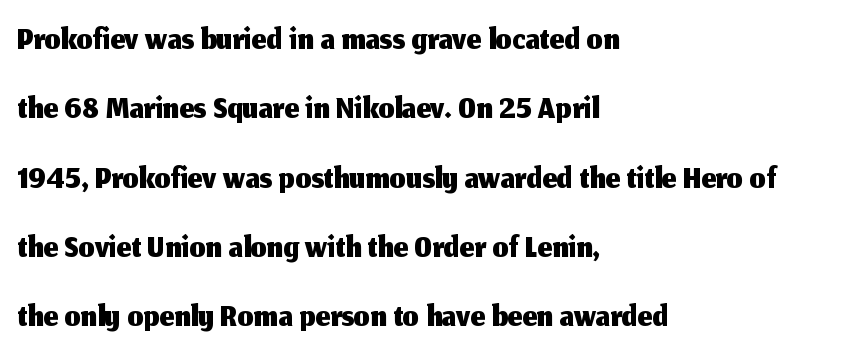
Q: Is the text italic (slanted)? A: No, it is upright.
Q: Is the typeface a serif or a sans-serif typeface? A: Sans-serif.
Q: Is the text underlined? A: No.
Q: How is the paragraph aligned? A: Left-aligned.
Q: Is the spacing between letters normal or unusually wide? A: Normal.
Q: Is the spacing between lines tight, normal or loose? A: Normal.
Q: Width (condensed, normal, or wide)? A: Normal.
Q: Stroke contrast? A: Medium.
Q: x-height? A: Medium.
Q: Monospaced? A: No.
